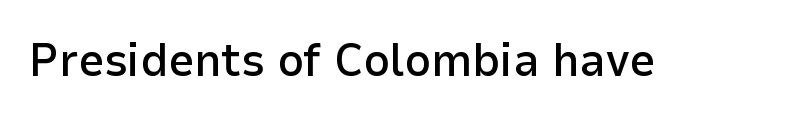
{"serif": "no", "italic": "no", "bold": "semi", "weight": "semibold", "width": "normal", "stroke_contrast": "low", "x_height": "medium", "monospaced": "no", "underline": "no", "letter_spacing": "normal", "letter_spacing_em": 0.0, "glyph_px": 46}
